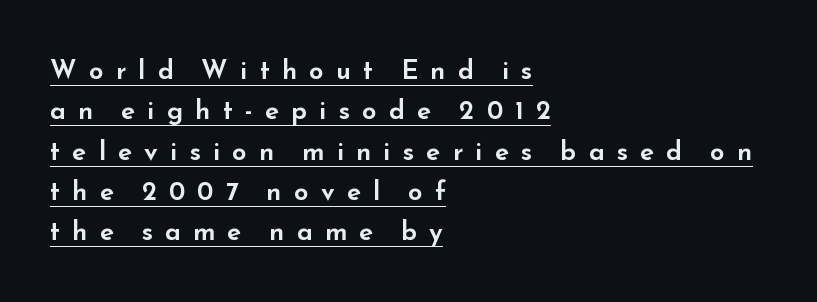
Compared with a centered layout, this one pins lines to the left instead. This rendering widens character spacing well past its baseline value. Posture: vertical. The leading is moderate, giving the passage an even texture. A rule runs beneath these lines of type.
